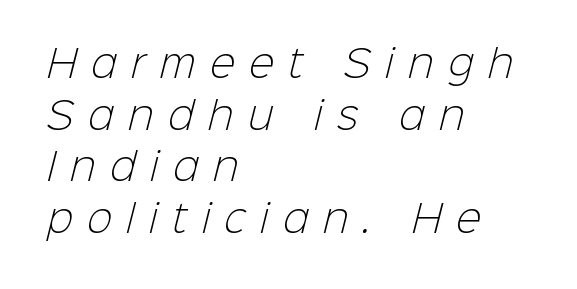
{"serif": "no", "bold": "no", "weight": "light", "width": "normal", "stroke_contrast": "low", "x_height": "medium", "monospaced": "no", "underline": "no", "align": "left", "line_spacing": "normal", "line_spacing_ratio": 1.36, "letter_spacing": "wide", "letter_spacing_em": 0.38, "glyph_px": 38}
